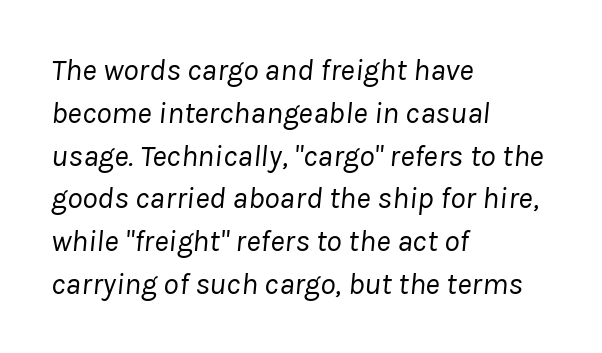
{"italic": "yes", "lean": "right", "slant_degrees": 8, "bold": "no", "weight": "regular", "width": "normal", "stroke_contrast": "low", "x_height": "medium", "monospaced": "no", "underline": "no", "align": "left", "line_spacing": "normal", "line_spacing_ratio": 1.38, "letter_spacing": "normal", "letter_spacing_em": 0.0, "glyph_px": 31}
